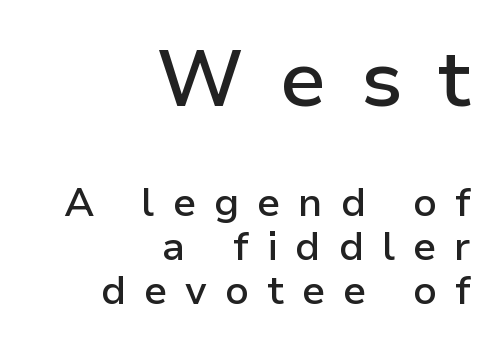
This rendering features lettering with no underline. The strokes are fattened partway — semibold, not bold. The designer gave the opening block more size than the closing block. Leftover space on each line is placed entirely before the opening word. The letters advance in unequal steps, a hallmark of proportional type.
